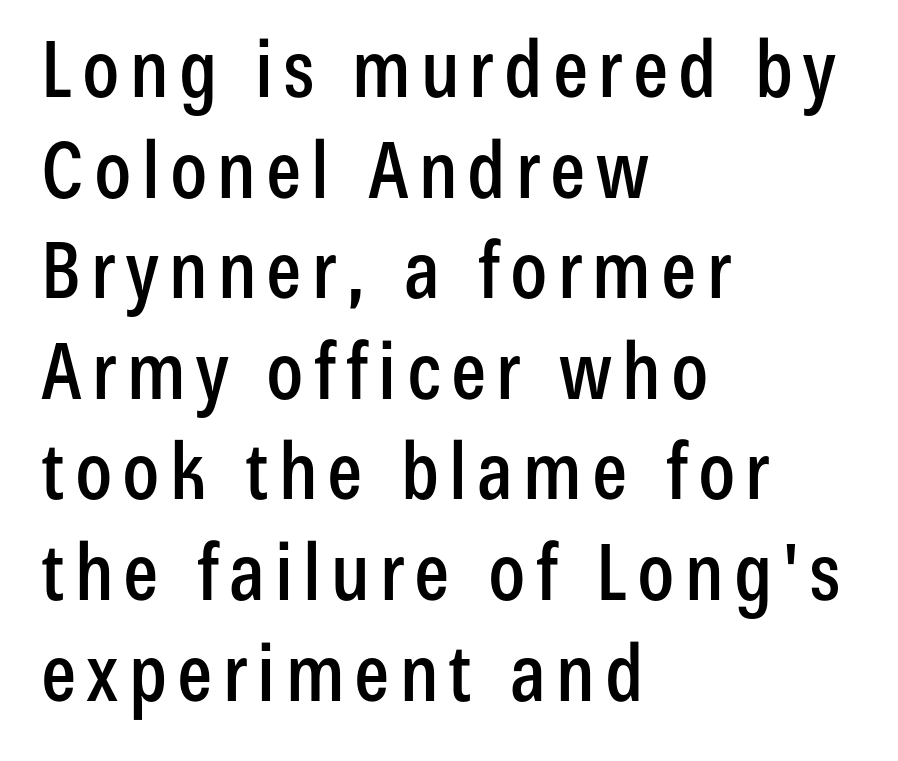
Q: Is the text italic (slanted)? A: No, it is upright.
Q: Is the typeface a serif or a sans-serif typeface? A: Sans-serif.
Q: Is the text underlined? A: No.
Q: How is the paragraph aligned? A: Left-aligned.
Q: Is the spacing between lines tight, normal or loose? A: Normal.
Q: Width (condensed, normal, or wide)? A: Condensed.
Q: Stroke contrast? A: Low.
Q: x-height? A: Medium.
Q: Monospaced? A: No.
